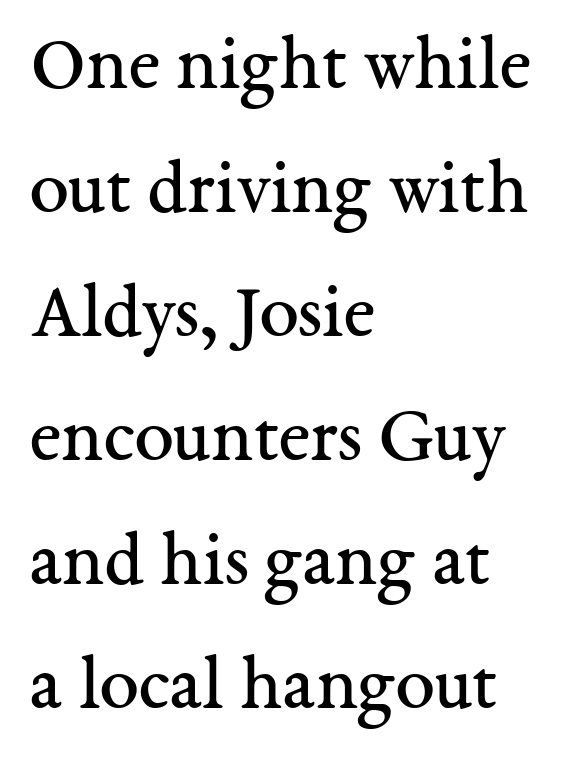
Decoration check: the copy has no underline. Teacher's note: observe the even left margin — that is flush-left alignment. Spacing verdict: proportional, widths tailored to each character. Regular leading.
